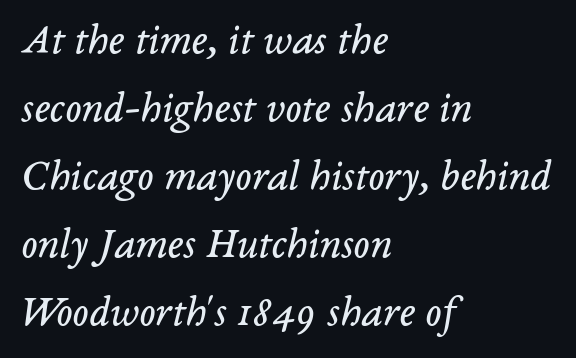
The image shows 43 px regular-weight serif type, italic (leaning right); set left-aligned, normal line spacing (1.58x), normal letter spacing, not underlined; low stroke contrast and a medium x-height.
